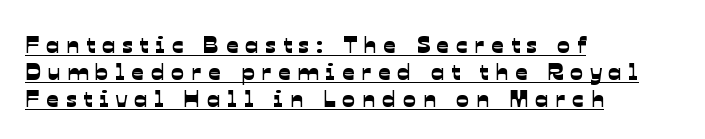
The leading is snug, giving the passage a crowded texture. Leftover space on each line is placed entirely after the last word. The tracking jumps out immediately: characters are airy and widely separated. Every word sits above its own underline.
